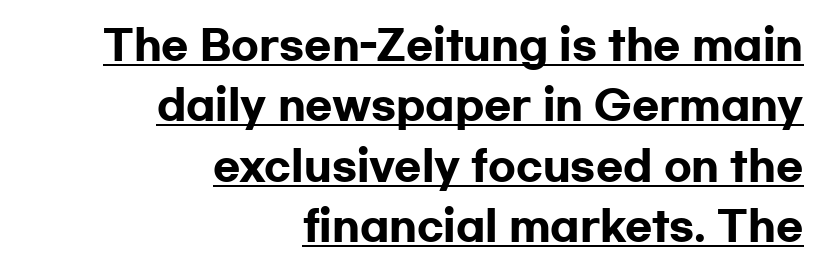
The image shows 40 px heavy, wide sans-serif type, upright; set right-aligned, normal line spacing (1.51x), normal letter spacing, underlined; low stroke contrast and a medium x-height.
